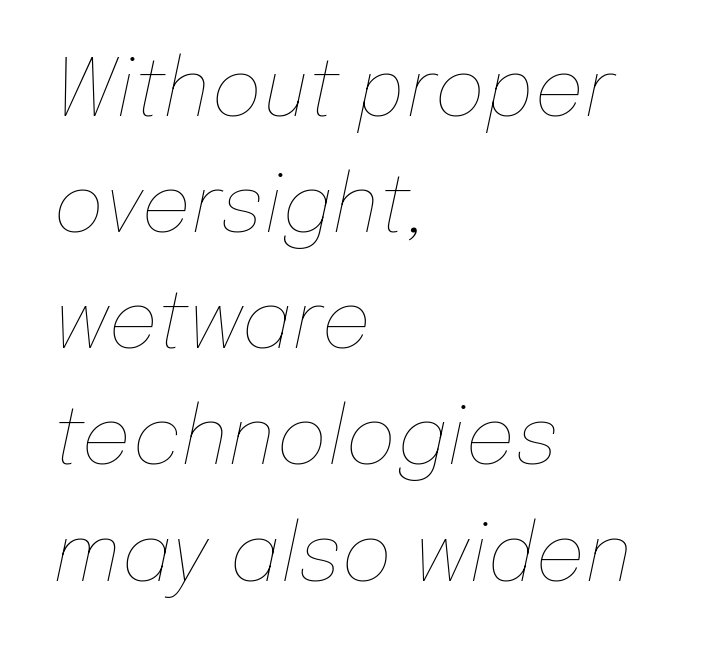
{"italic": "yes", "lean": "right", "slant_degrees": 12, "bold": "no", "weight": "thin", "width": "normal", "stroke_contrast": "low", "x_height": "medium", "monospaced": "no", "underline": "no", "align": "left", "line_spacing": "normal", "line_spacing_ratio": 1.47, "letter_spacing": "normal", "letter_spacing_em": 0.0, "glyph_px": 79}
